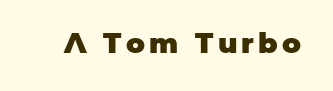
The image shows 28 px heavy sans-serif type, upright; set not underlined; low stroke contrast and a large x-height.
